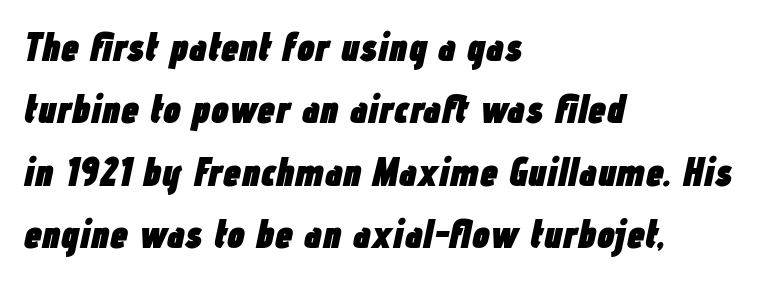
{"italic": "yes", "lean": "right", "slant_degrees": 12, "bold": "yes", "weight": "heavy", "width": "condensed", "stroke_contrast": "low", "x_height": "medium", "monospaced": "no", "underline": "no", "align": "left", "line_spacing": "normal", "line_spacing_ratio": 1.56, "letter_spacing": "normal", "letter_spacing_em": 0.0, "glyph_px": 40}
